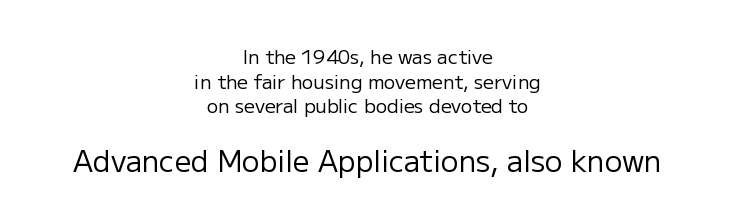
Font category for this specimen: sans-serif. Leading matches the norm, producing a regular column. The face used here appears at its bigger size in the lower chunk. Caption: multi-line text, centered on the measure. No letter is thick-stroked: the sample isn't bold.
